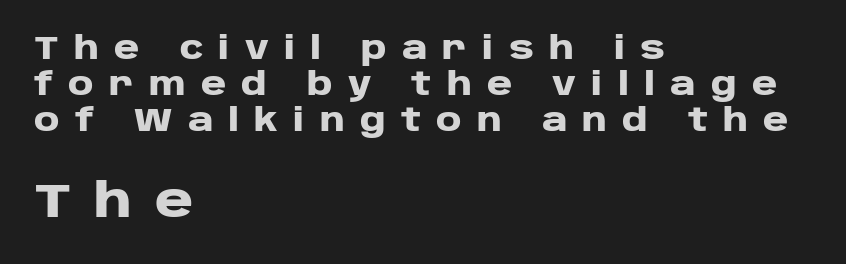
Posture: vertical. These two chunks differ in scale, with the bottom chunk taking the larger measure. Type without underlining. A typesetter would call this proportional, since set widths differ per character. These lines carry a lot of weight — the face is fully bold. Honestly, the letter spacing is so wide it's the main thing you notice.
